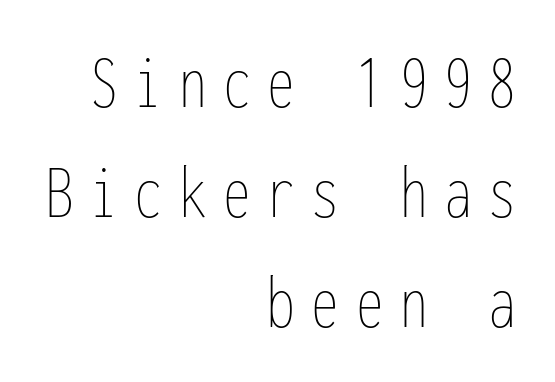
The image shows 79 px thin, condensed type, upright, monospaced; set right-aligned, normal line spacing (1.39x), unusually wide letter spacing (+0.21 em), not underlined; low stroke contrast and a medium x-height.
